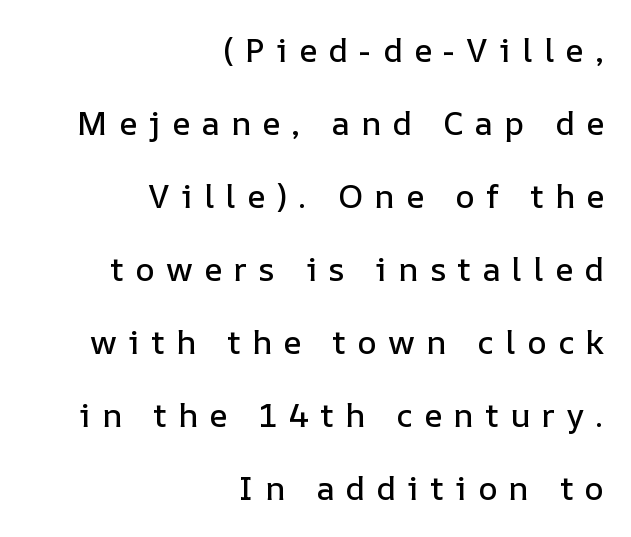
Is this a fixed-width face? No — the glyphs have proportional, varying widths. One glance says open: line gaps are wider than usual. Caption: multi-line text, flush right, ragged left. Upright lettering throughout. Honestly, the letter spacing is so wide it's the main thing you notice. Check under the words: just untouched page.
